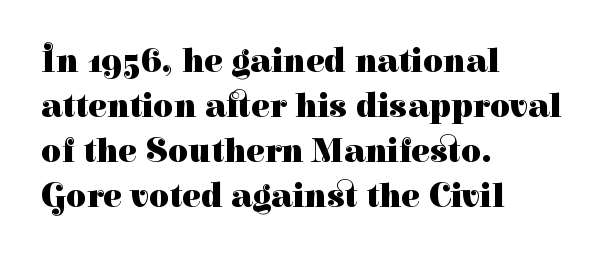
Q: Is the text bold? A: Yes.
Q: Is the text italic (slanted)? A: No, it is upright.
Q: Is the typeface a serif or a sans-serif typeface? A: Serif.
Q: Is the text underlined? A: No.
Q: How is the paragraph aligned? A: Left-aligned.
Q: Is the spacing between letters normal or unusually wide? A: Normal.
Q: Is the spacing between lines tight, normal or loose? A: Normal.
Q: Width (condensed, normal, or wide)? A: Normal.
Q: Stroke contrast? A: High.
Q: x-height? A: Medium.
Q: Monospaced? A: No.
